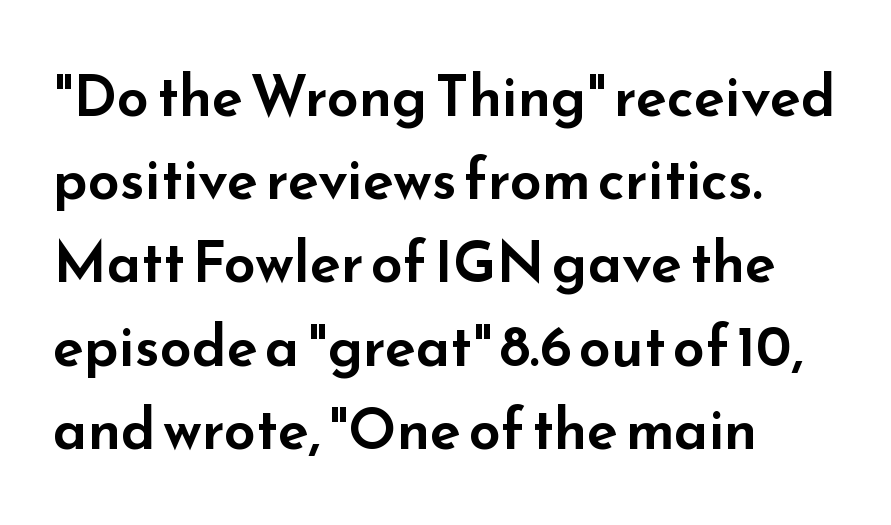
The strip under each line holds only bare page. The compositor pushed each line to the left boundary. The lettering stays uniformly vertical, giving the passage a roman look. Tracking here is standard; glyphs follow each other at the usual distance. Each letter keeps its own natural width here, so spacing adapts to shape.
